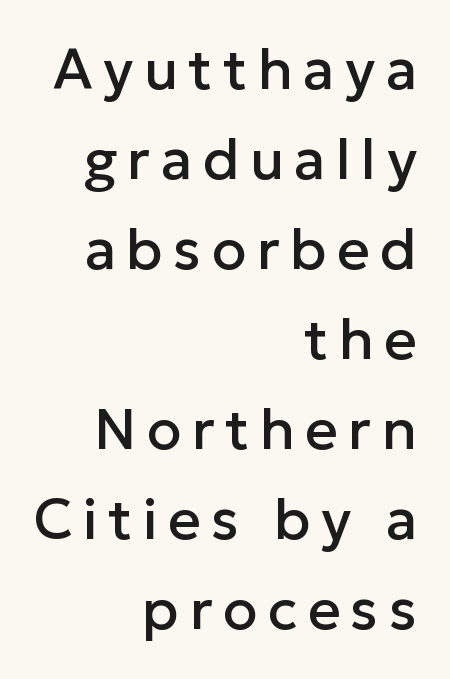
The image shows 57 px sans-serif type, upright; set right-aligned, normal line spacing (1.58x), not underlined; low stroke contrast and a medium x-height.
